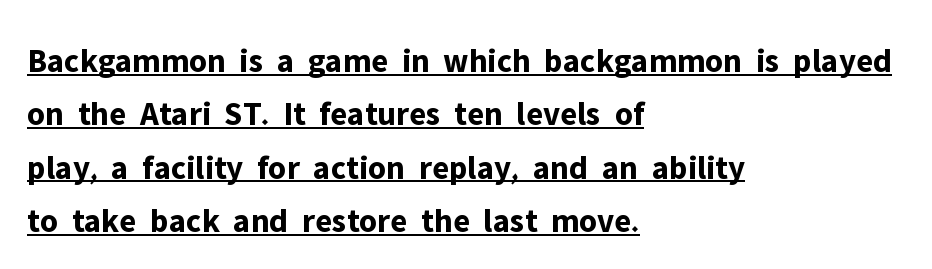
{"serif": "no", "italic": "no", "bold": "yes", "weight": "bold", "width": "normal", "stroke_contrast": "low", "x_height": "medium", "monospaced": "no", "underline": "yes", "align": "left", "line_spacing": "normal", "line_spacing_ratio": 1.57, "letter_spacing": "normal", "letter_spacing_em": 0.0, "glyph_px": 34}
